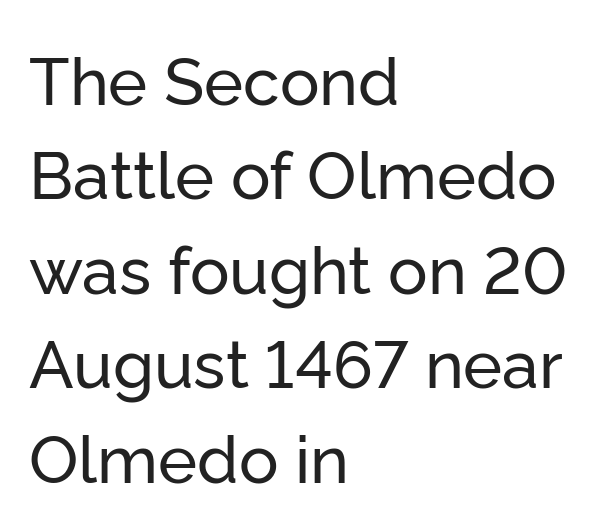
Q: Is the text italic (slanted)? A: No, it is upright.
Q: Is the typeface a serif or a sans-serif typeface? A: Sans-serif.
Q: Is the text underlined? A: No.
Q: How is the paragraph aligned? A: Left-aligned.
Q: Is the spacing between letters normal or unusually wide? A: Normal.
Q: Is the spacing between lines tight, normal or loose? A: Normal.
Q: Width (condensed, normal, or wide)? A: Normal.
Q: Stroke contrast? A: Low.
Q: x-height? A: Medium.
Q: Monospaced? A: No.
